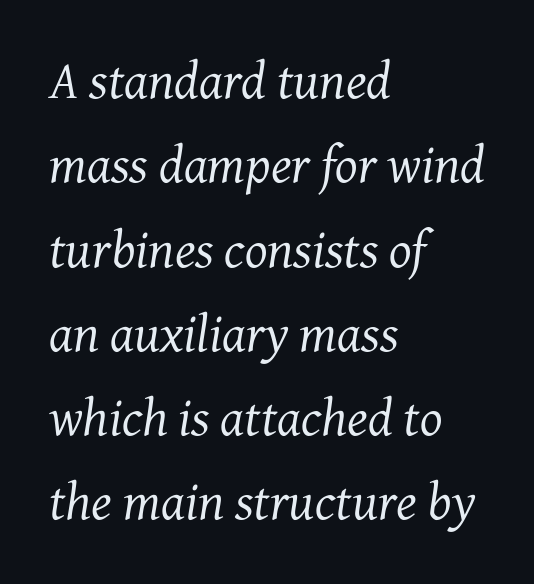
The image shows 53 px regular-weight serif type, italic (leaning right); set left-aligned, normal line spacing (1.59x), normal letter spacing, not underlined; medium stroke contrast and a medium x-height.
